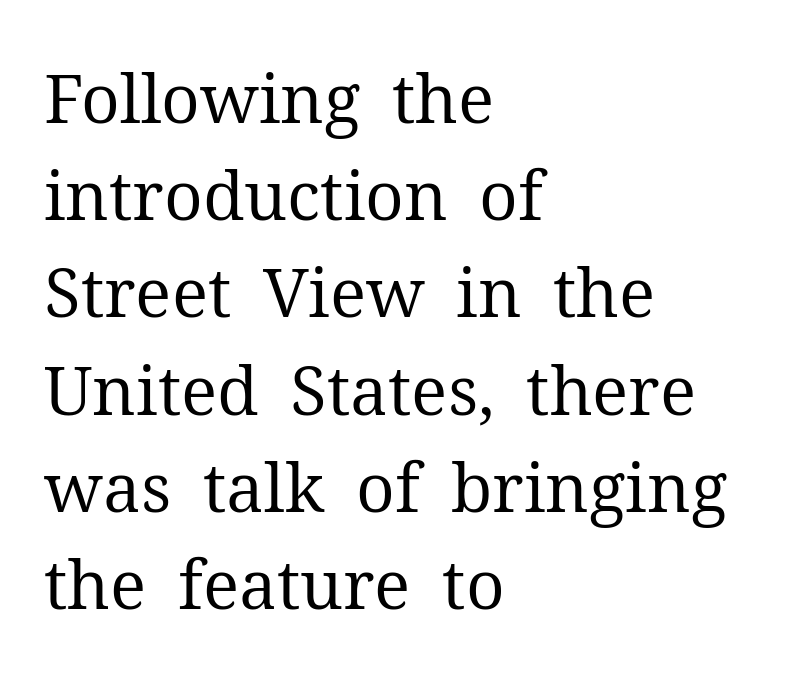
Q: Is the text bold? A: No.
Q: Is the text italic (slanted)? A: No, it is upright.
Q: Is the typeface a serif or a sans-serif typeface? A: Serif.
Q: Is the text underlined? A: No.
Q: How is the paragraph aligned? A: Left-aligned.
Q: Is the spacing between letters normal or unusually wide? A: Normal.
Q: Is the spacing between lines tight, normal or loose? A: Normal.
Q: Width (condensed, normal, or wide)? A: Normal.
Q: Stroke contrast? A: Medium.
Q: x-height? A: Medium.
Q: Monospaced? A: No.
